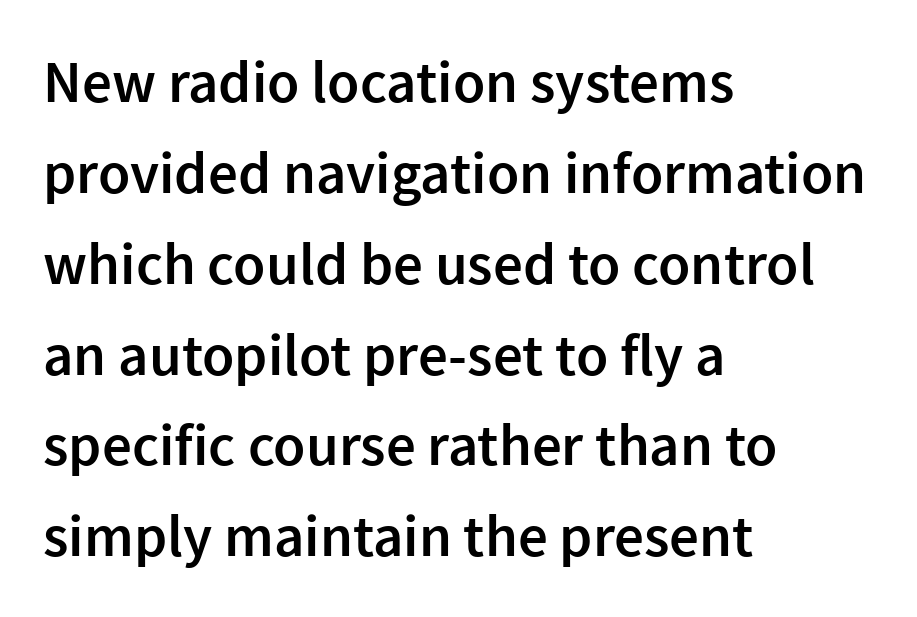
Characters remain perfectly vertical along every line. Type without underlining. Glyph-to-glyph distance matches everyday printed text. If you measured baseline to baseline, you'd find a middling distance. The face used here is a sans, in the tradition of grotesques and geometrics. The typesetting leans somewhat heavy: a semibold.
